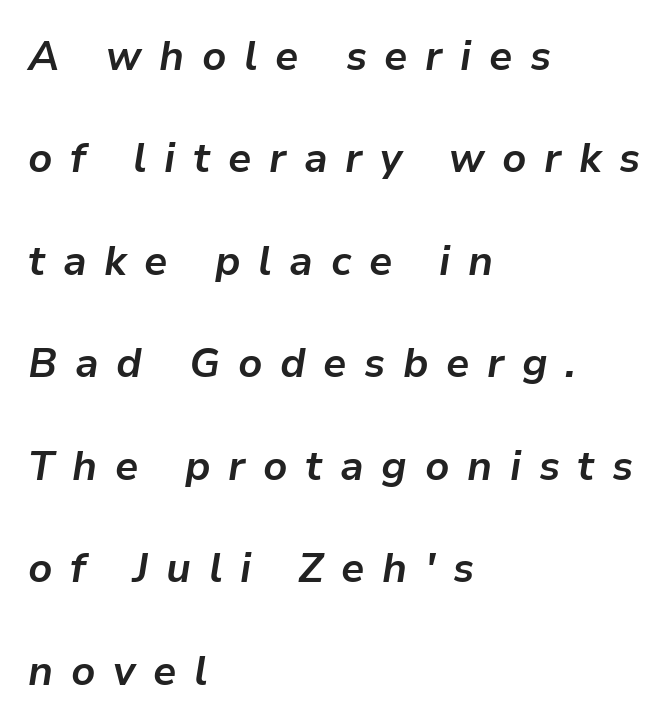
Q: Is the text bold? A: Yes.
Q: Is the text italic (slanted)? A: Yes, it leans right by about 9 degrees.
Q: Is the text underlined? A: No.
Q: How is the paragraph aligned? A: Left-aligned.
Q: Is the spacing between letters normal or unusually wide? A: Unusually wide.
Q: Is the spacing between lines tight, normal or loose? A: Loose.
Q: Width (condensed, normal, or wide)? A: Normal.
Q: Stroke contrast? A: Low.
Q: x-height? A: Medium.
Q: Monospaced? A: No.
